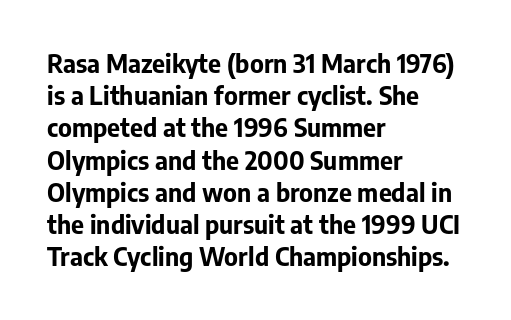
Q: Is the text bold? A: Yes.
Q: Is the text italic (slanted)? A: No, it is upright.
Q: Is the text underlined? A: No.
Q: How is the paragraph aligned? A: Left-aligned.
Q: Is the spacing between letters normal or unusually wide? A: Normal.
Q: Is the spacing between lines tight, normal or loose? A: Normal.
